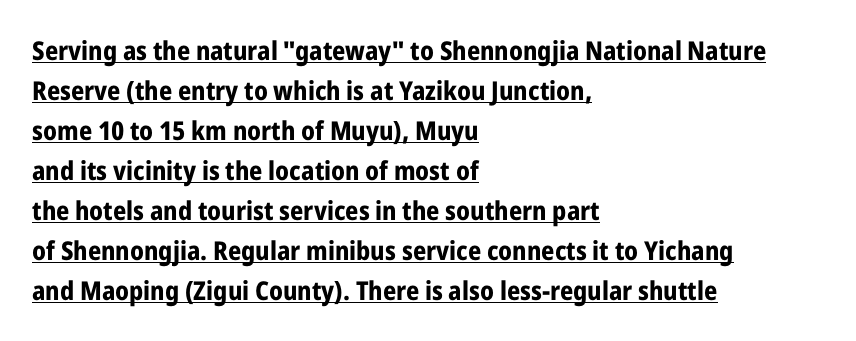
Q: Is the text bold? A: Yes.
Q: Is the text italic (slanted)? A: No, it is upright.
Q: Is the text underlined? A: Yes.
Q: How is the paragraph aligned? A: Left-aligned.
Q: Is the spacing between letters normal or unusually wide? A: Normal.
Q: Is the spacing between lines tight, normal or loose? A: Normal.
